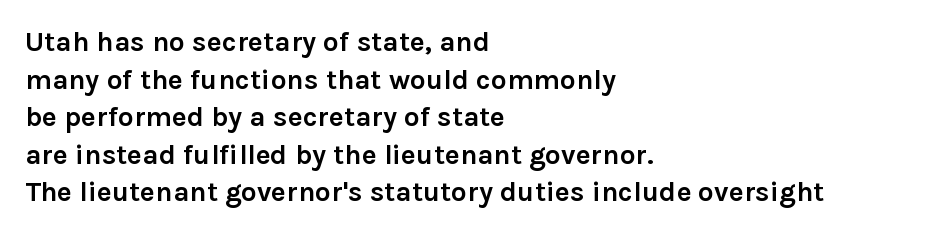
Q: Is the text bold? A: Yes.
Q: Is the text italic (slanted)? A: No, it is upright.
Q: Is the typeface a serif or a sans-serif typeface? A: Sans-serif.
Q: Is the text underlined? A: No.
Q: How is the paragraph aligned? A: Left-aligned.
Q: Is the spacing between letters normal or unusually wide? A: Normal.
Q: Is the spacing between lines tight, normal or loose? A: Normal.
Q: Width (condensed, normal, or wide)? A: Normal.
Q: Stroke contrast? A: Low.
Q: x-height? A: Medium.
Q: Monospaced? A: No.
